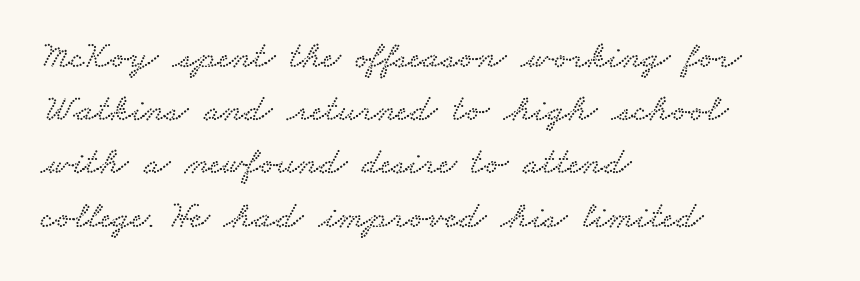
The image shows 38 px wide serif type; set left-aligned, normal line spacing (1.4x), normal letter spacing, not underlined; low stroke contrast and a small x-height.
